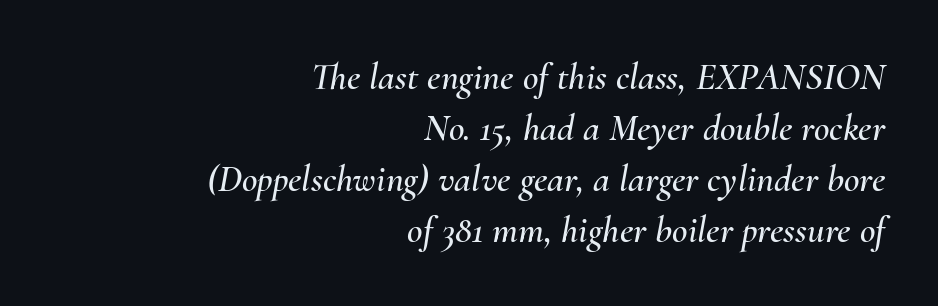
A typesetter would call this proportional, since set widths differ per character. Nothing unusual about the tracking: characters are spaced as the font intends. An italicized treatment has been applied to the whole sample. This sample is right-justified, so line beginnings fall wherever the words allow.
